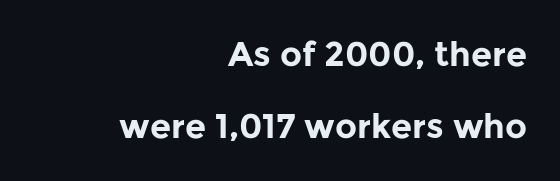
The image shows 34 px bold sans-serif type, upright; set right-aligned, loose line spacing (2.13x), normal letter spacing, not underlined; low stroke contrast and a medium x-height.
